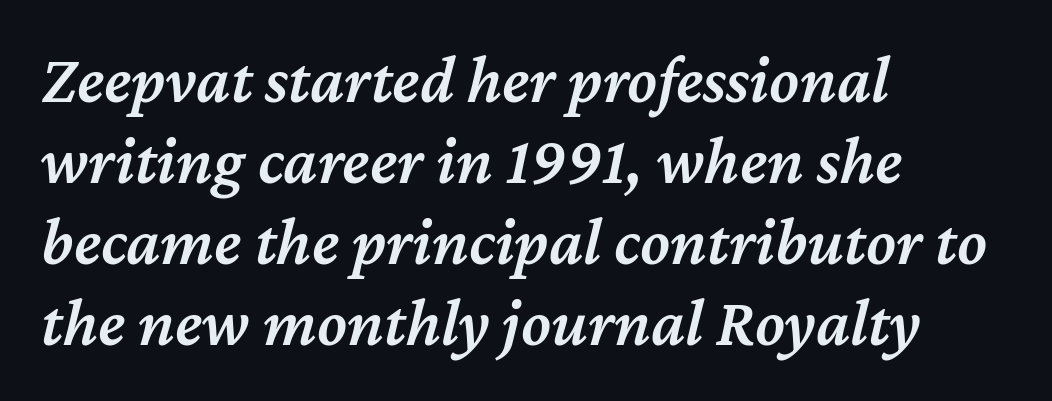
Q: Is the text bold? A: Semi-bold.
Q: Is the text italic (slanted)? A: Yes, it leans right by about 12 degrees.
Q: Is the text underlined? A: No.
Q: How is the paragraph aligned? A: Left-aligned.
Q: Is the spacing between letters normal or unusually wide? A: Normal.
Q: Width (condensed, normal, or wide)? A: Normal.
Q: Stroke contrast? A: Medium.
Q: x-height? A: Medium.
Q: Monospaced? A: No.
